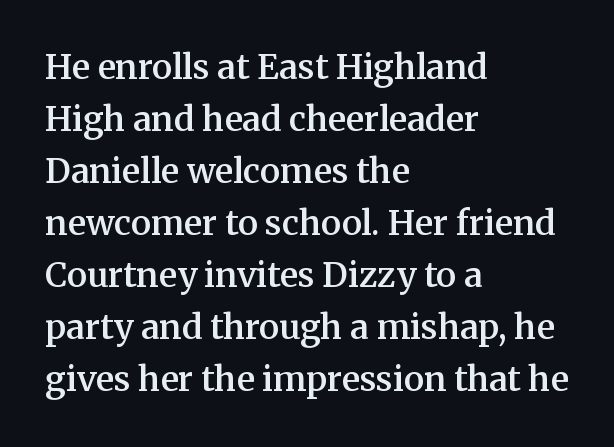
Q: Is the text bold? A: Semi-bold.
Q: Is the text italic (slanted)? A: No, it is upright.
Q: Is the typeface a serif or a sans-serif typeface? A: Serif.
Q: Is the text underlined? A: No.
Q: How is the paragraph aligned? A: Left-aligned.
Q: Is the spacing between letters normal or unusually wide? A: Normal.
Q: Is the spacing between lines tight, normal or loose? A: Normal.
Q: Width (condensed, normal, or wide)? A: Normal.
Q: Stroke contrast? A: Medium.
Q: x-height? A: Medium.
Q: Monospaced? A: No.
